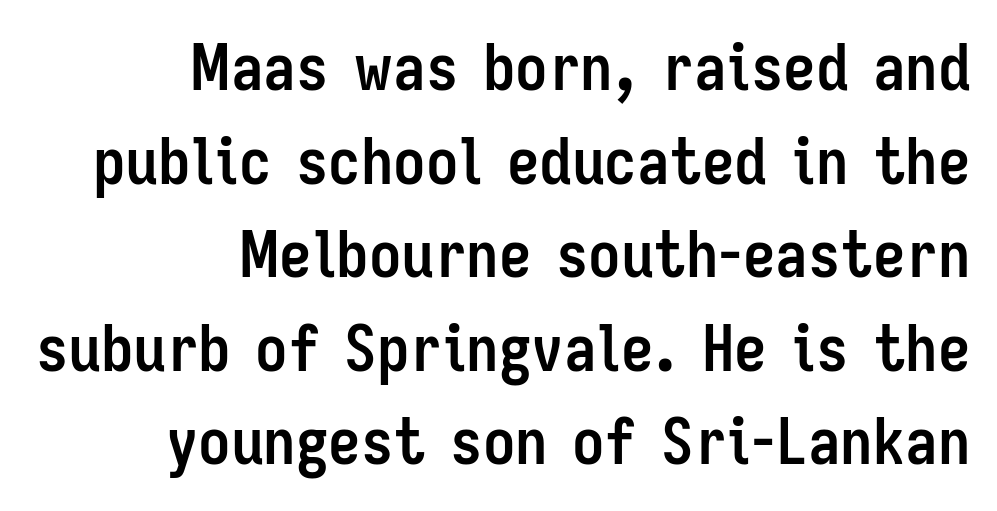
{"serif": "no", "italic": "no", "bold": "yes", "weight": "semibold", "width": "condensed", "stroke_contrast": "low", "x_height": "medium", "monospaced": "no", "underline": "no", "align": "right", "line_spacing": "normal", "line_spacing_ratio": 1.44, "letter_spacing": "normal", "letter_spacing_em": 0.0, "glyph_px": 65}
